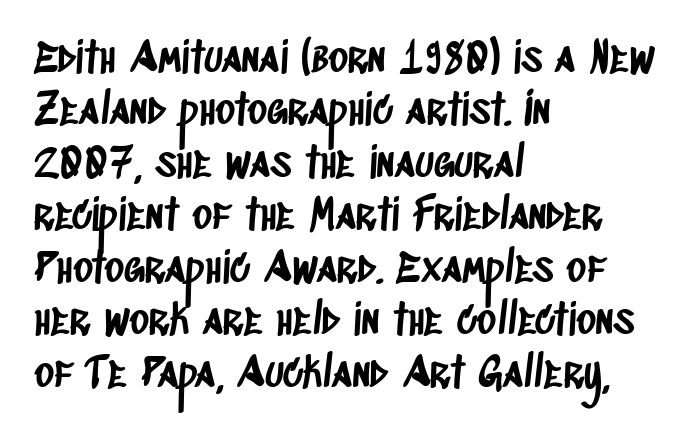
The image shows 42 px condensed sans-serif type; set left-aligned, normal line spacing (1.25x), normal letter spacing, not underlined; low stroke contrast and a large x-height.
